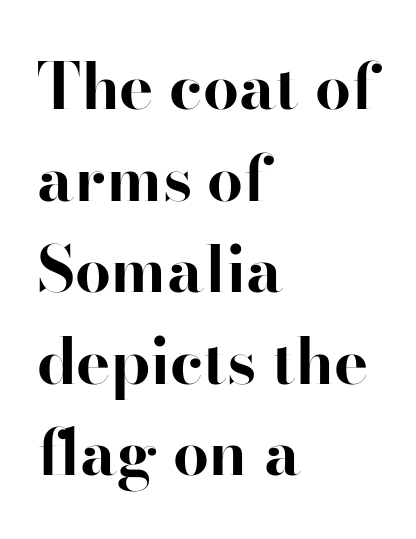
Italic: no, the glyphs are upright roman. Caption: multi-line text, flush left, ragged right. Regarding leading, the lines here are spaced in the standard way. Characters follow at the spacing the type designer built in.
